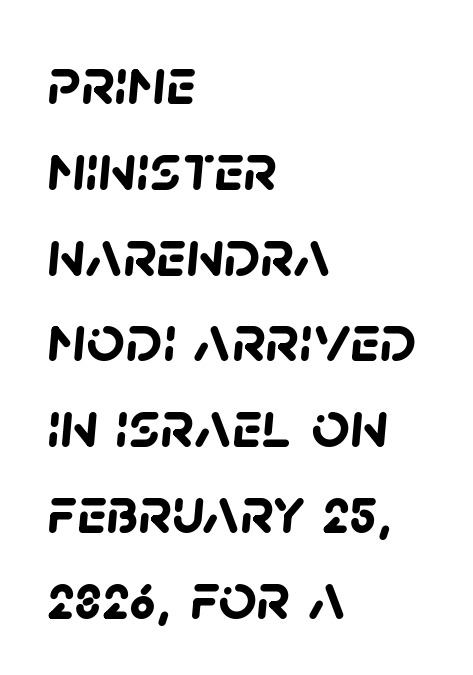
{"serif": "no", "bold": "yes", "weight": "semibold", "width": "normal", "stroke_contrast": "low", "x_height": "large", "monospaced": "no", "underline": "no", "align": "left", "line_spacing": "normal", "line_spacing_ratio": 1.28, "letter_spacing": "normal", "letter_spacing_em": 0.0, "glyph_px": 67}
